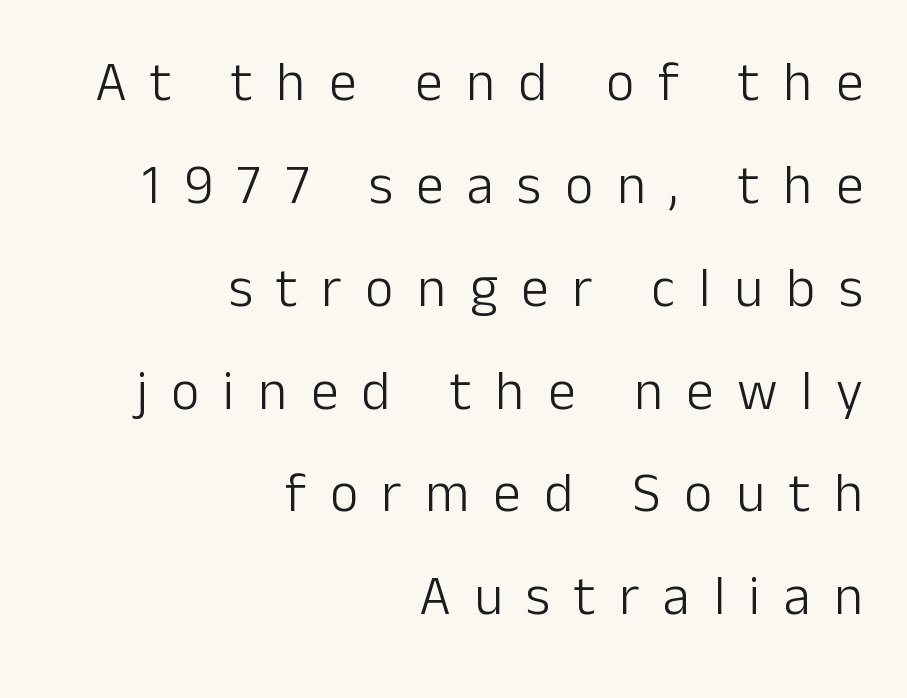
{"serif": "no", "italic": "no", "bold": "no", "weight": "light", "width": "normal", "stroke_contrast": "low", "x_height": "medium", "monospaced": "no", "underline": "no", "align": "right", "line_spacing_ratio": 1.87, "letter_spacing": "wide", "letter_spacing_em": 0.43, "glyph_px": 55}
